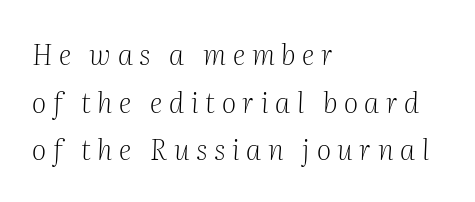
The image shows 28 px light serif type, italic (leaning right); set left-aligned, normal line spacing (1.7x), unusually wide letter spacing (+0.24 em), not underlined; medium stroke contrast and a medium x-height.
